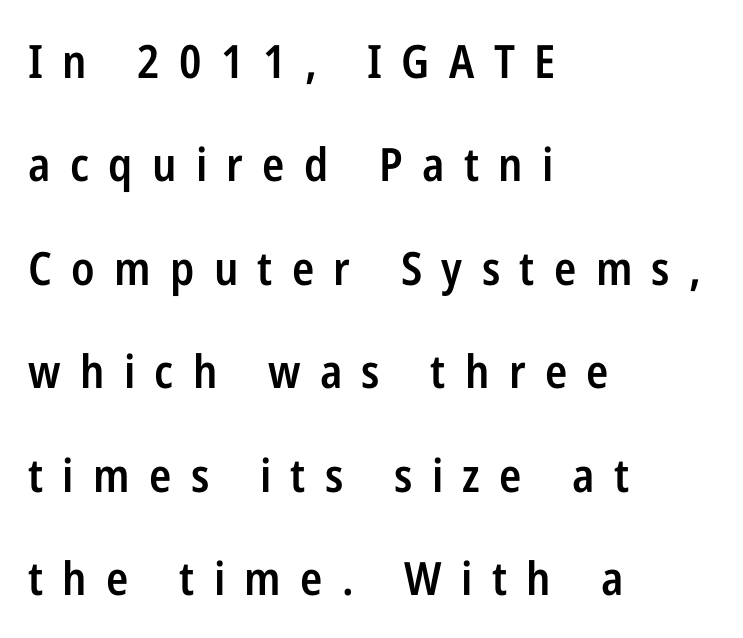
The letterforms stand isolated, each surrounded by extra space. The lettering stays uniformly vertical, giving the passage a roman look. The foot of each line stays bare and open. This rendering uses left alignment, leaving the right contour irregular.
